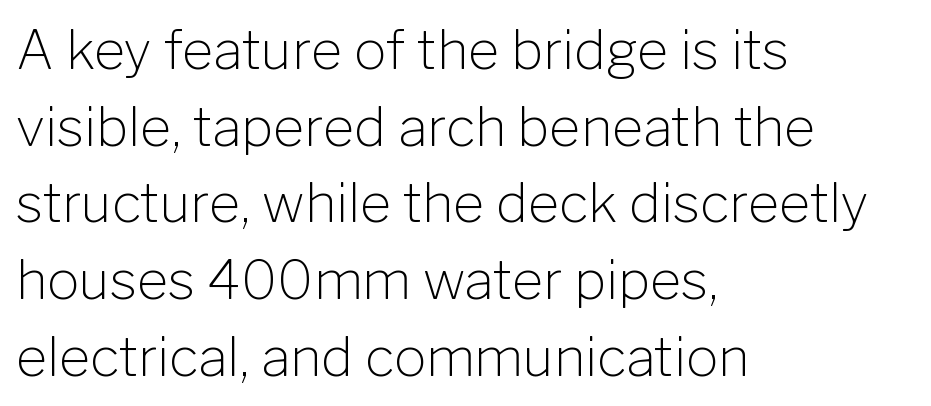
The image shows 54 px light sans-serif type, upright; set left-aligned, normal line spacing (1.42x), normal letter spacing, not underlined; low stroke contrast and a medium x-height.
